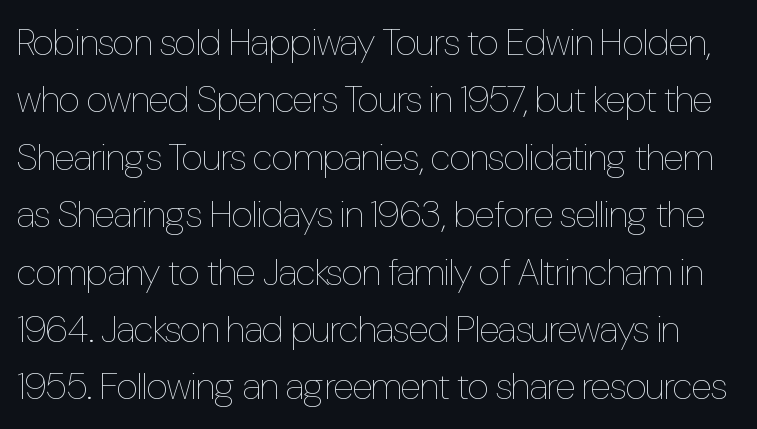
A typesetter would mark this as roman, not italic. The space between consecutive lines is moderate. Any mark beneath the type? The region is blank. Think of a printed novel: that variable character pitch is what you see here. Default kerning and tracking; the words read as compact shapes.
